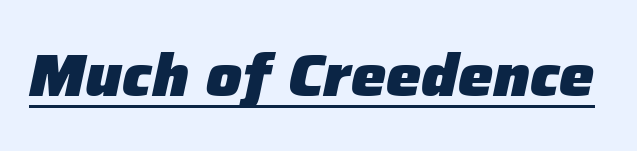
Characters are canted at an angle relative to the baseline's perpendicular. Look at the tracking — it's just the regular setting, nothing added. Do the characters align in a grid? No, the font is proportional. Summary of weight: heavy, a full bold.
